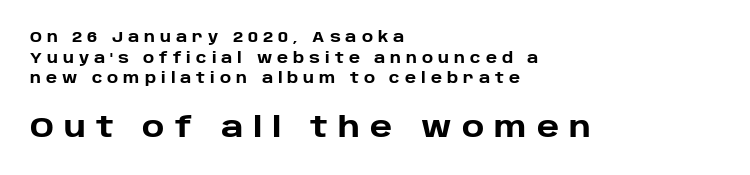
Q: Is the text bold? A: Yes.
Q: Is the text italic (slanted)? A: No, it is upright.
Q: Is the typeface a serif or a sans-serif typeface? A: Sans-serif.
Q: Is the text underlined? A: No.
Q: How is the paragraph aligned? A: Left-aligned.
Q: Is the spacing between letters normal or unusually wide? A: Unusually wide.
Q: Is the spacing between lines tight, normal or loose? A: Normal.
Q: Which block of text is set in a larger size, the first (top) or the second (bottom)? A: The second (bottom) one.
Q: Width (condensed, normal, or wide)? A: Normal.
Q: Stroke contrast? A: Low.
Q: x-height? A: Large.
Q: Monospaced? A: No.
